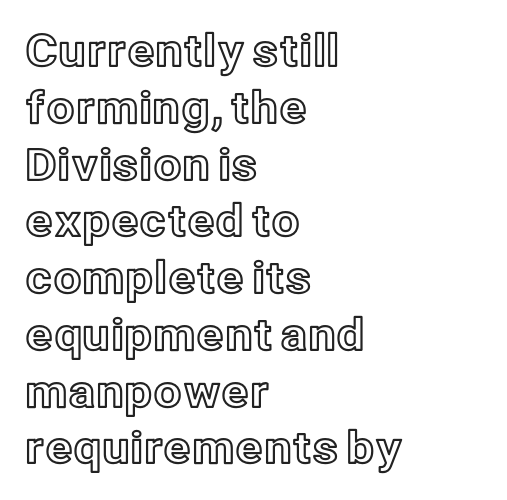
Q: Is the text italic (slanted)? A: No, it is upright.
Q: Is the text underlined? A: No.
Q: How is the paragraph aligned? A: Left-aligned.
Q: Is the spacing between letters normal or unusually wide? A: Normal.
Q: Is the spacing between lines tight, normal or loose? A: Normal.
Q: Width (condensed, normal, or wide)? A: Normal.
Q: x-height? A: Medium.
Q: Monospaced? A: No.
